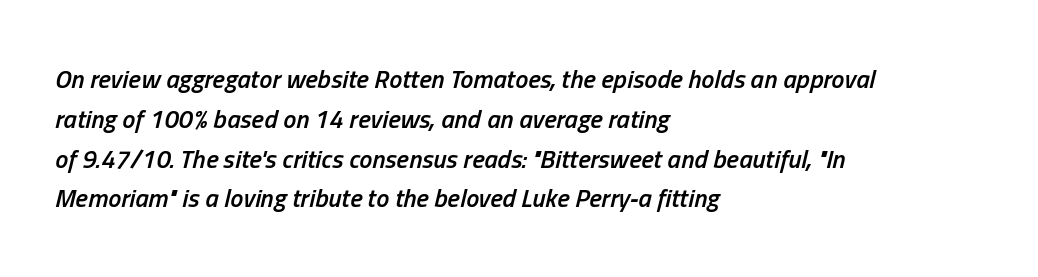
Q: Is the text bold? A: Semi-bold.
Q: Is the text italic (slanted)? A: Yes, it leans right by about 13 degrees.
Q: Is the text underlined? A: No.
Q: How is the paragraph aligned? A: Left-aligned.
Q: Is the spacing between letters normal or unusually wide? A: Normal.
Q: Is the spacing between lines tight, normal or loose? A: Normal.
